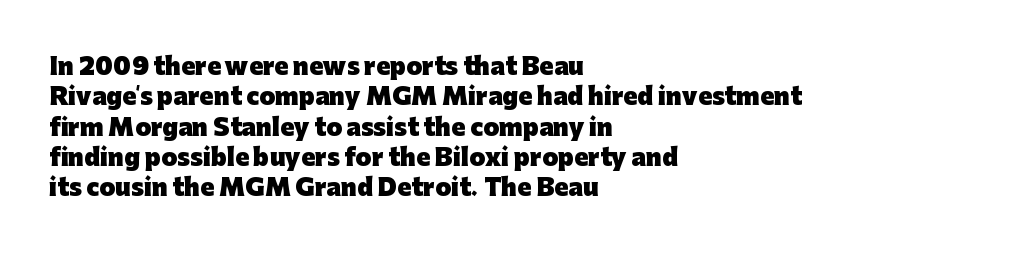
Each word holds together tightly as a unit, with standard inter-letter gaps. Typeset ragged right — the left edge is the straight one. Has an underline been added? It has not. The passage shown stacks its lines at a standard gap. A typesetter would mark this as roman, not italic. The passage shown is emphatically bold.
